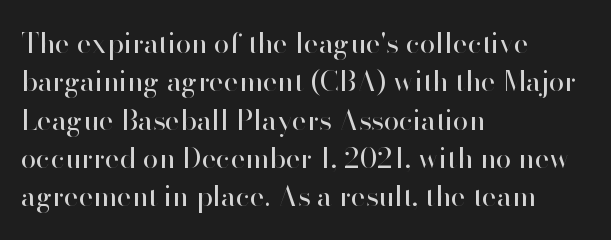
Q: Is the text bold? A: No.
Q: Is the text italic (slanted)? A: No, it is upright.
Q: Is the typeface a serif or a sans-serif typeface? A: Sans-serif.
Q: Is the text underlined? A: No.
Q: How is the paragraph aligned? A: Left-aligned.
Q: Is the spacing between letters normal or unusually wide? A: Normal.
Q: Is the spacing between lines tight, normal or loose? A: Normal.
Q: Width (condensed, normal, or wide)? A: Normal.
Q: Stroke contrast? A: High.
Q: x-height? A: Small.
Q: Monospaced? A: No.
